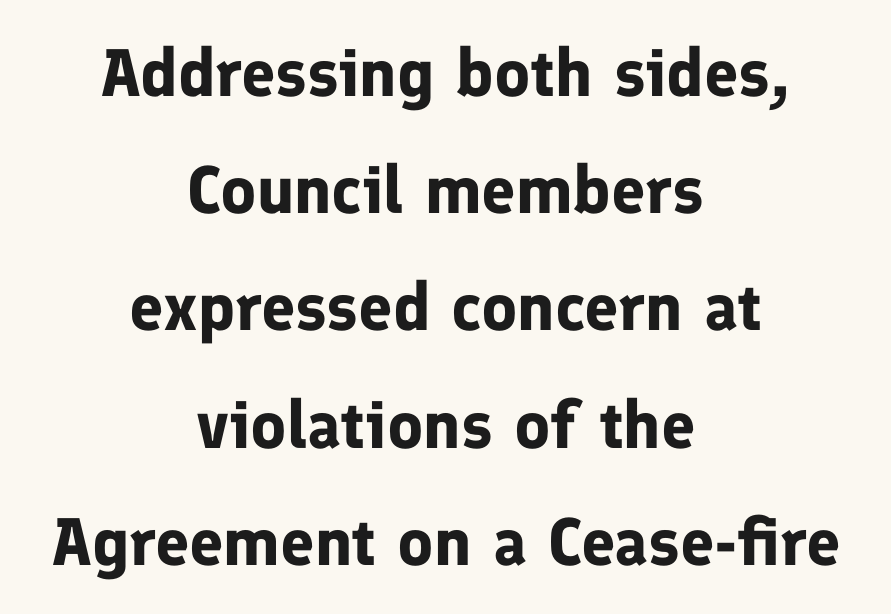
{"serif": "no", "italic": "no", "bold": "yes", "weight": "bold", "width": "normal", "stroke_contrast": "low", "x_height": "medium", "monospaced": "no", "underline": "no", "align": "center", "line_spacing_ratio": 1.75, "letter_spacing": "normal", "letter_spacing_em": 0.0, "glyph_px": 67}
